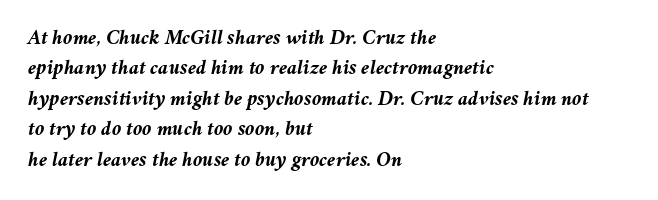
The image shows 21 px bold type, italic (leaning right); set left-aligned, normal line spacing (1.45x), normal letter spacing, not underlined.
